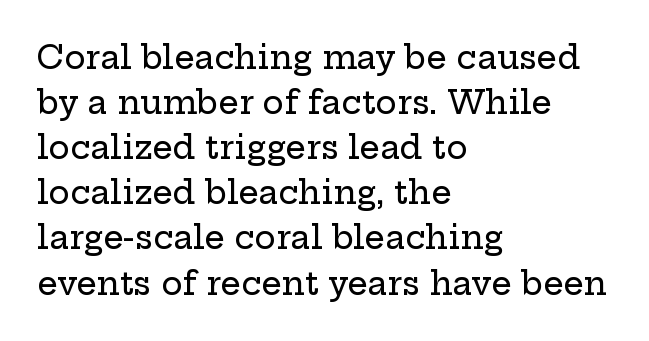
{"serif": "yes", "italic": "no", "width": "wide", "stroke_contrast": "low", "x_height": "medium", "monospaced": "no", "underline": "no", "align": "left", "line_spacing": "normal", "line_spacing_ratio": 1.41, "letter_spacing": "normal", "letter_spacing_em": 0.0, "glyph_px": 32}
